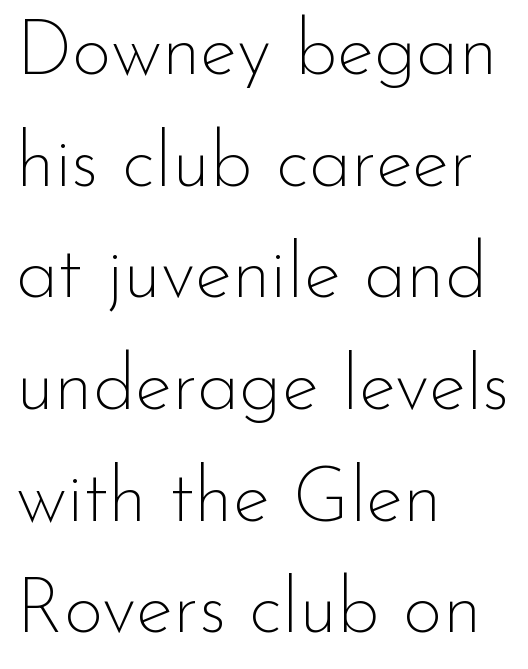
You could call the tracking neutral — neither tight nor loose. Posture: upright roman. Does the type have serifs? No, each stem ends abruptly. You could not count columns in this text — the font is proportionally spaced.
